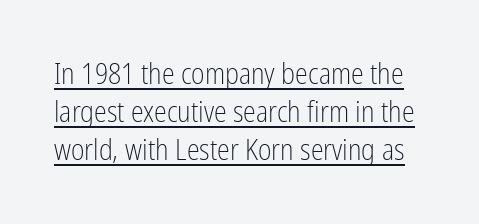
{"serif": "no", "italic": "no", "bold": "no", "weight": "light", "width": "condensed", "stroke_contrast": "low", "x_height": "medium", "monospaced": "no", "underline": "yes", "line_spacing": "normal", "line_spacing_ratio": 1.31, "letter_spacing": "normal", "letter_spacing_em": 0.0, "glyph_px": 29}
